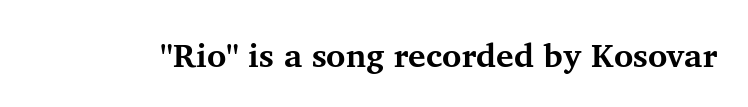
Strokes here are thick enough to call this a true bold. Posture: straight, roman, zero tilt. Characters follow at the spacing the type designer built in. Is this a fixed-width face? No — the glyphs have proportional, varying widths.
